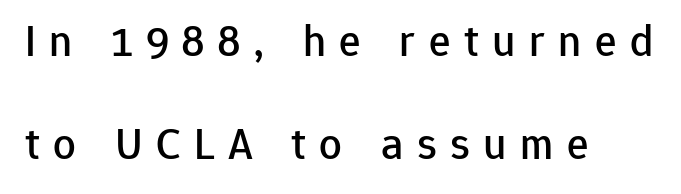
{"serif": "no", "italic": "no", "width": "normal", "stroke_contrast": "low", "x_height": "medium", "monospaced": "no", "underline": "no", "align": "left", "line_spacing": "loose", "line_spacing_ratio": 2.28, "letter_spacing": "wide", "letter_spacing_em": 0.3, "glyph_px": 45}
